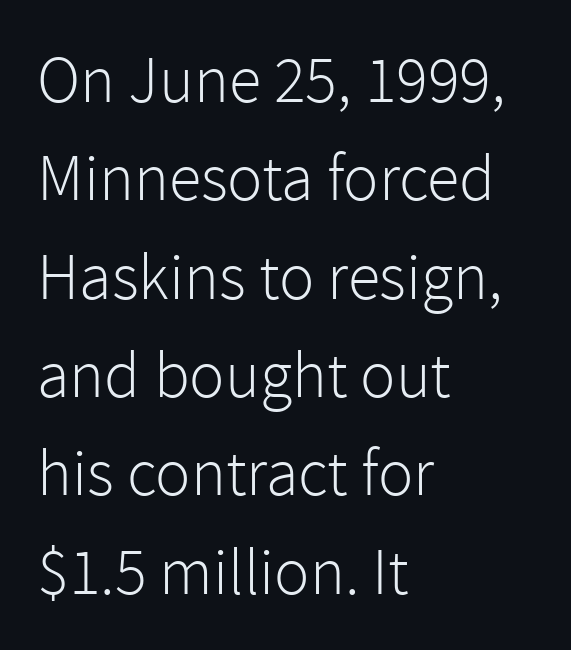
{"serif": "no", "italic": "no", "bold": "no", "weight": "light", "width": "normal", "x_height": "medium", "monospaced": "no", "underline": "no", "align": "left", "line_spacing": "normal", "line_spacing_ratio": 1.49, "letter_spacing": "normal", "letter_spacing_em": 0.0, "glyph_px": 66}
